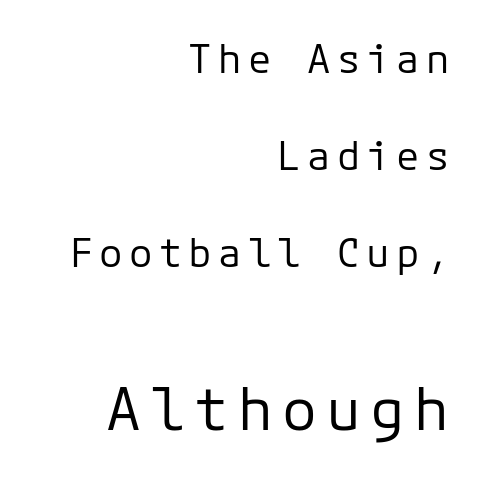
Nothing sits at the stroke ends, so this counts as sans-serif. Unbolded letterforms with no extra heft. In terms of leading, this rendering errs on the spacious side. Small over large — that's the arrangement of the two blocks here. The string is rendered with underlining switched off. Which margin do the lines hug? The right one — the left edge is uneven.
